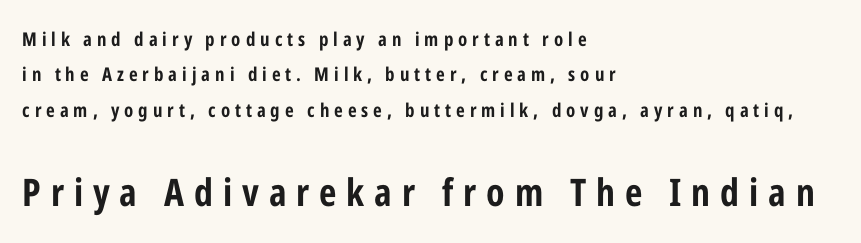
{"serif": "no", "italic": "no", "bold": "yes", "weight": "bold", "width": "condensed", "stroke_contrast": "low", "x_height": "medium", "monospaced": "no", "underline": "no", "align": "left", "line_spacing_ratio": 1.86, "letter_spacing": "wide", "letter_spacing_em": 0.26, "larger_block": "second", "size_ratio": 2.0, "glyph_px": 38}
